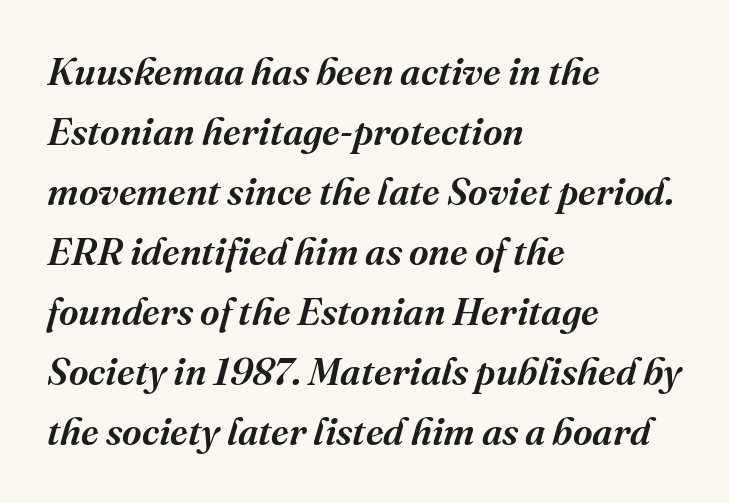
The image shows 38 px semibold serif type, italic (leaning right); set left-aligned, normal line spacing (1.58x), normal letter spacing, not underlined; medium stroke contrast and a medium x-height.
